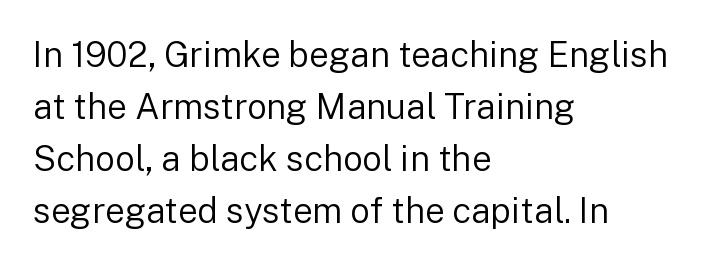
Regular leading. A bare baseline throughout the passage. Is the stroke heavy? The answer is a plain regular-or-lighter. Look at the tracking — it's just the regular setting, nothing added. Classification — sans serif.
